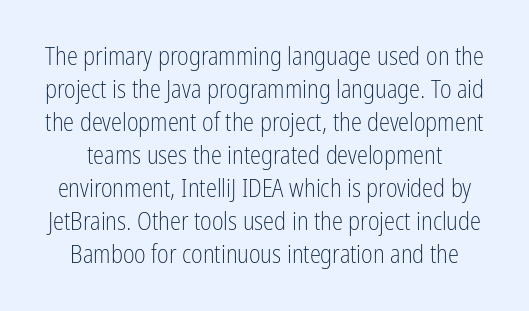
Q: Is the text bold? A: No.
Q: Is the text italic (slanted)? A: No, it is upright.
Q: Is the text underlined? A: No.
Q: Is the spacing between letters normal or unusually wide? A: Normal.
Q: Is the spacing between lines tight, normal or loose? A: Normal.
